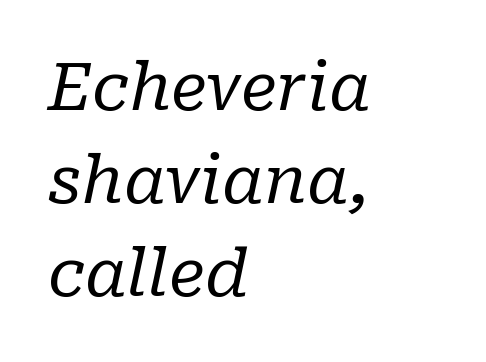
The image shows 66 px regular-weight serif type, italic (leaning right); set left-aligned, normal line spacing (1.41x), normal letter spacing, not underlined; low stroke contrast and a medium x-height.
